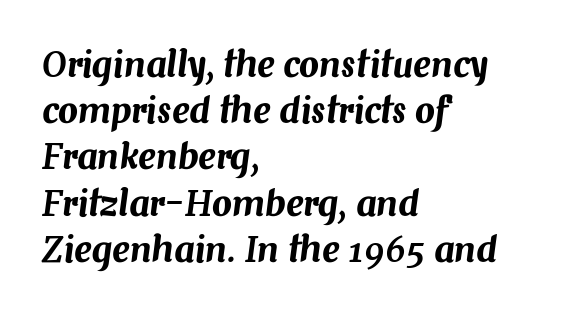
Here the designer chose a conventional face with non-uniform glyph widths. The typesetter chose a ragged-right arrangement here. If you drew a line through each stem, it would be angled. Rows of type keep a routine distance in the vertical direction. No word sits above an underline. The face used here is rendered with its standard letterfit.
